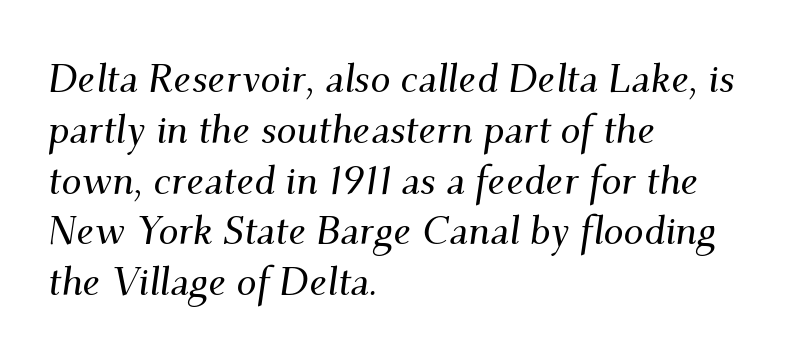
Slanted lettering throughout. Has an underline been added? It has not. In terms of letterspacing, this is plain default setting. Here the designer chose a conventional face with non-uniform glyph widths. Line starts are locked; line ends wander. Regarding leading, the lines here are spaced in the standard way.
